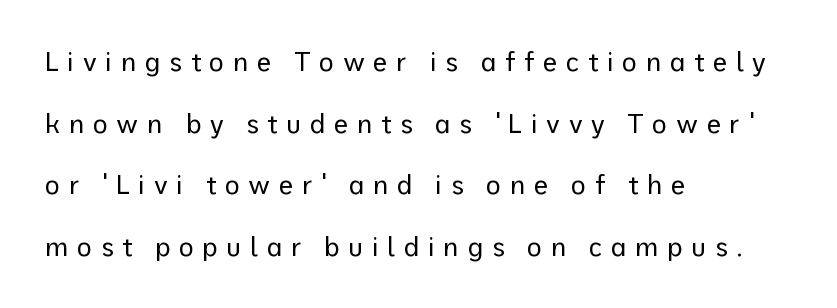
The image shows 26 px text type, upright; set left-aligned, loose line spacing (2.37x), unusually wide letter spacing (+0.33 em), not underlined.
